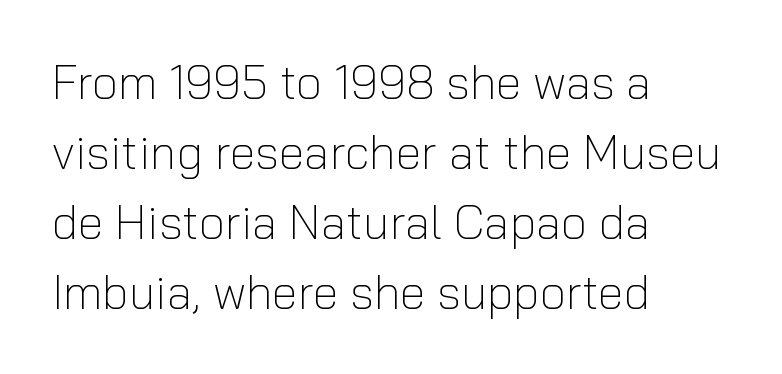
The image shows 47 px light sans-serif type, upright; set left-aligned, normal line spacing (1.49x), normal letter spacing, not underlined; low stroke contrast and a medium x-height.
